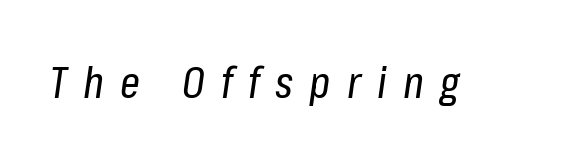
The letterforms stand isolated, each surrounded by extra space. The cut favours lightness, reaching ordinary text weight at its darkest. Rendered with sloped, italic letterforms. Here the designer chose a conventional face with non-uniform glyph widths. No word sits above an underline.
